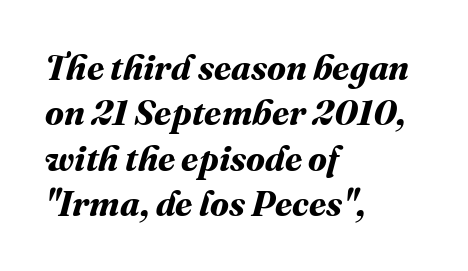
Q: Is the text bold? A: Yes.
Q: Is the text underlined? A: No.
Q: How is the paragraph aligned? A: Left-aligned.
Q: Is the spacing between letters normal or unusually wide? A: Normal.
Q: Is the spacing between lines tight, normal or loose? A: Normal.
Q: Width (condensed, normal, or wide)? A: Normal.
Q: Stroke contrast? A: Medium.
Q: x-height? A: Medium.
Q: Monospaced? A: No.
